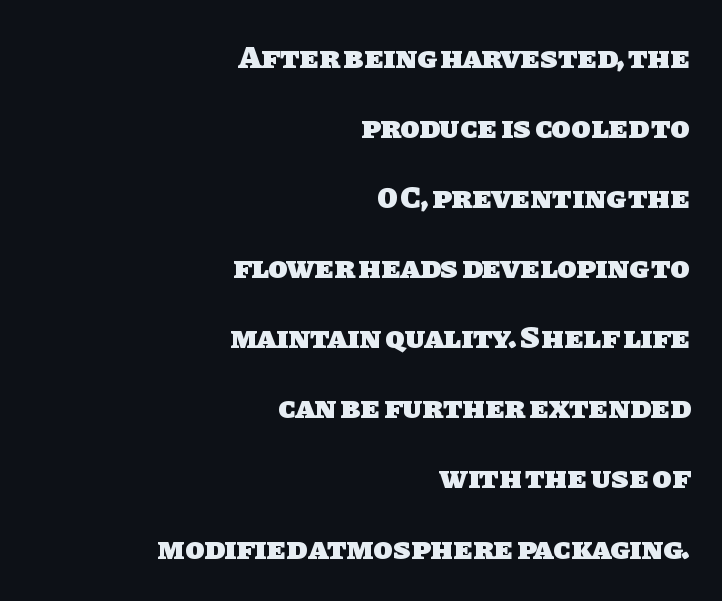
The zone under the glyphs is completely vacant. Observe the ordinary spacing: letters are neighbours, not strangers. The glyphs in this specimen are sans serif. These lines stack with their right ends in a neat column.
